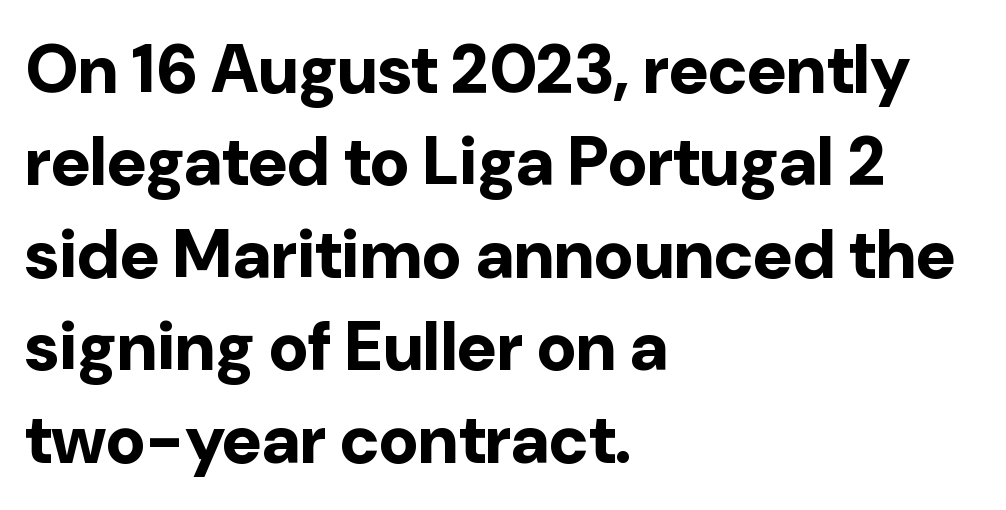
{"serif": "no", "italic": "no", "bold": "yes", "weight": "bold", "width": "normal", "stroke_contrast": "low", "x_height": "medium", "monospaced": "no", "underline": "no", "align": "left", "line_spacing": "normal", "line_spacing_ratio": 1.36, "letter_spacing": "normal", "letter_spacing_em": 0.0, "glyph_px": 68}
